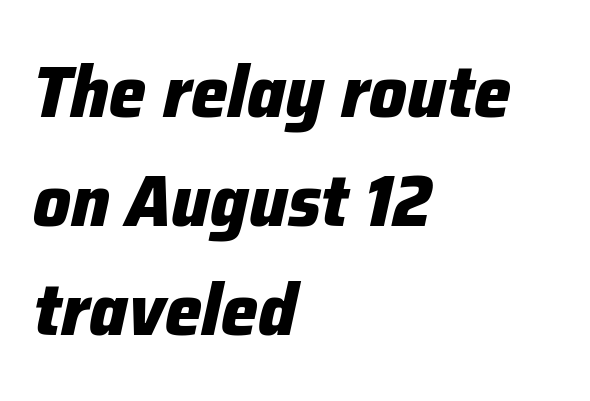
Q: Is the text bold? A: Yes.
Q: Is the text italic (slanted)? A: Yes, it leans right by about 12 degrees.
Q: Is the text underlined? A: No.
Q: How is the paragraph aligned? A: Left-aligned.
Q: Is the spacing between letters normal or unusually wide? A: Normal.
Q: Is the spacing between lines tight, normal or loose? A: Normal.
Q: Width (condensed, normal, or wide)? A: Normal.
Q: Stroke contrast? A: Low.
Q: x-height? A: Medium.
Q: Monospaced? A: No.
